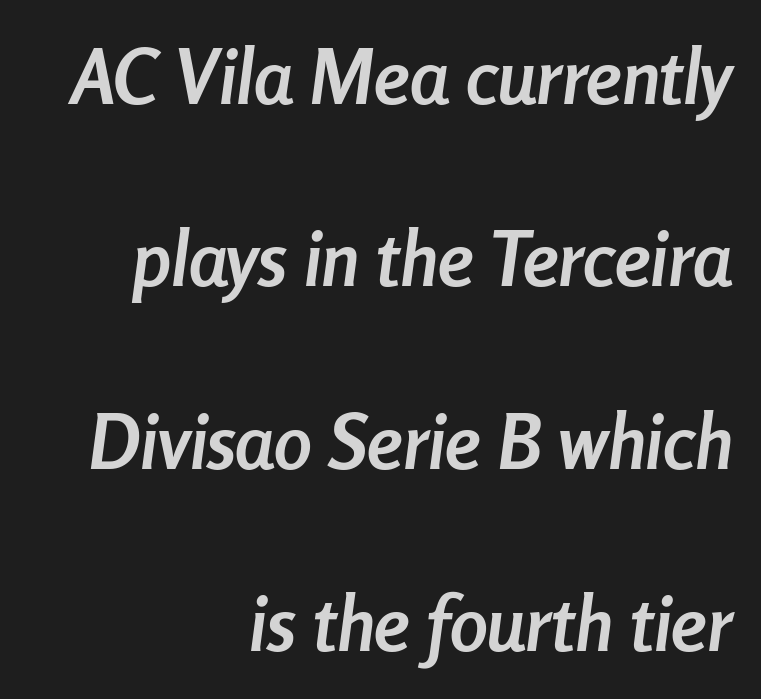
The rendering keeps characters at their native spacing. Does the weight exceed regular? Yes, all the way to bold. Interline gaps are noticeably wide in this sample. Is the type slanted? Yes — the strokes lean at a clear angle.
